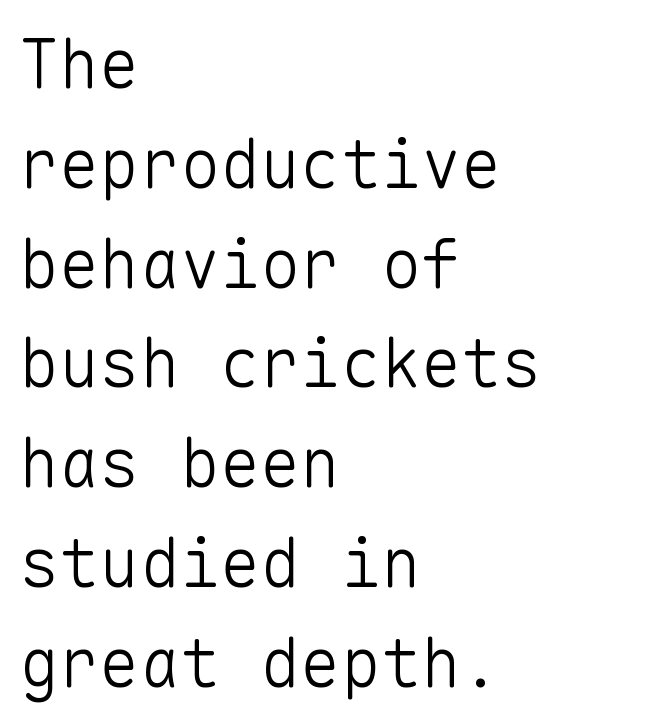
Q: Is the text bold? A: No.
Q: Is the text italic (slanted)? A: No, it is upright.
Q: Is the typeface a serif or a sans-serif typeface? A: Sans-serif.
Q: Is the text underlined? A: No.
Q: How is the paragraph aligned? A: Left-aligned.
Q: Is the spacing between letters normal or unusually wide? A: Normal.
Q: Is the spacing between lines tight, normal or loose? A: Normal.
Q: Width (condensed, normal, or wide)? A: Normal.
Q: Stroke contrast? A: Low.
Q: x-height? A: Medium.
Q: Monospaced? A: Yes.
